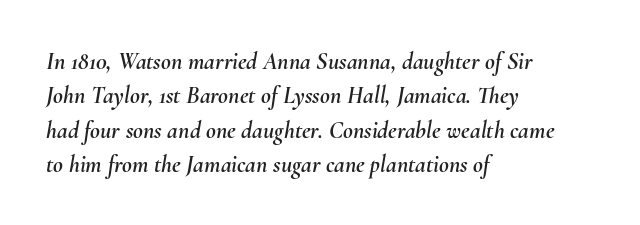
Q: Is the text italic (slanted)? A: Yes, it leans right by about 10 degrees.
Q: Is the text underlined? A: No.
Q: How is the paragraph aligned? A: Left-aligned.
Q: Is the spacing between letters normal or unusually wide? A: Normal.
Q: Is the spacing between lines tight, normal or loose? A: Normal.
